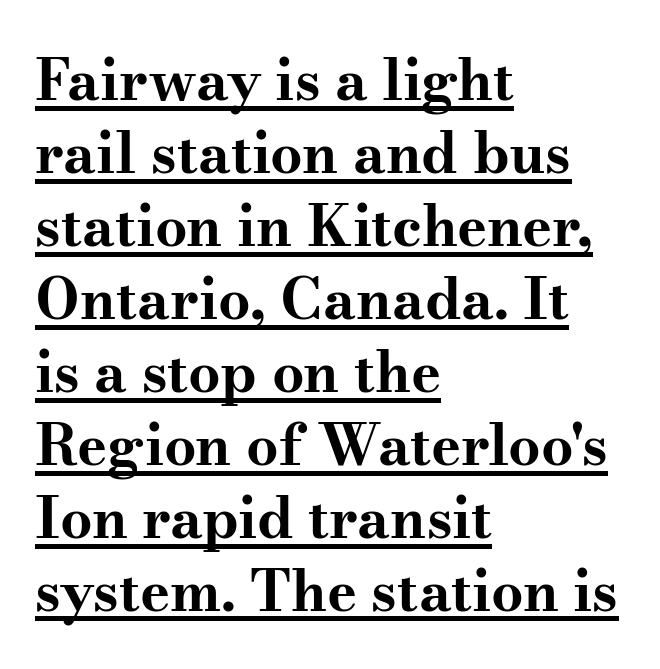
The image shows 57 px bold, wide serif type, upright; set left-aligned, normal line spacing (1.28x), normal letter spacing, underlined; medium stroke contrast and a small x-height.
